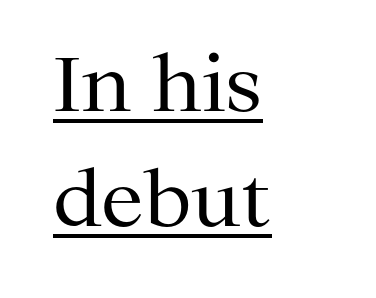
Q: Is the text bold? A: No.
Q: Is the text italic (slanted)? A: No, it is upright.
Q: Is the typeface a serif or a sans-serif typeface? A: Serif.
Q: Is the text underlined? A: Yes.
Q: How is the paragraph aligned? A: Left-aligned.
Q: Is the spacing between letters normal or unusually wide? A: Normal.
Q: Is the spacing between lines tight, normal or loose? A: Normal.
Q: Width (condensed, normal, or wide)? A: Normal.
Q: Stroke contrast? A: Medium.
Q: x-height? A: Medium.
Q: Monospaced? A: No.
